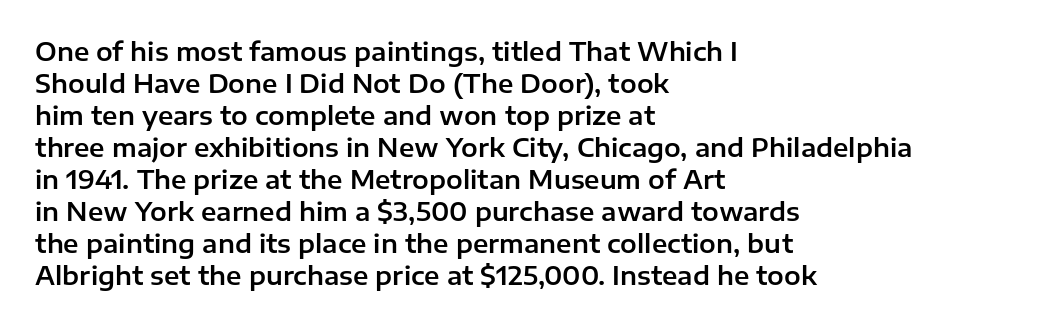
The image shows 25 px text type, upright; set left-aligned, normal line spacing (1.28x), normal letter spacing, not underlined.
